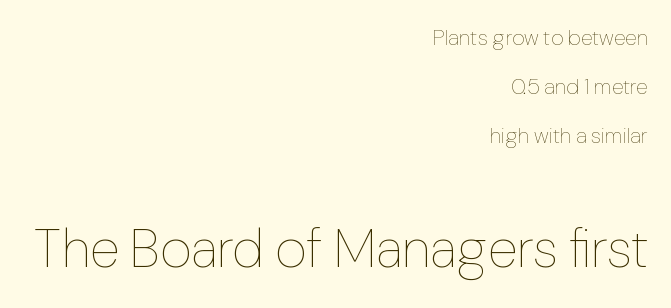
{"italic": "no", "bold": "no", "weight": "thin", "width": "normal", "stroke_contrast": "low", "x_height": "medium", "monospaced": "no", "underline": "no", "align": "right", "line_spacing": "loose", "line_spacing_ratio": 2.23, "letter_spacing": "normal", "letter_spacing_em": 0.0, "larger_block": "second", "size_ratio": 2.45, "glyph_px": 54}
